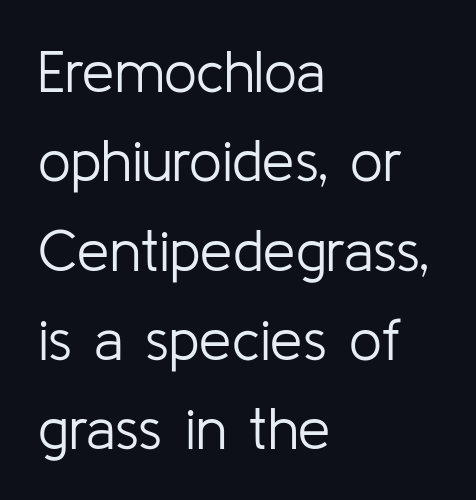
Q: Is the text bold? A: No.
Q: Is the text italic (slanted)? A: No, it is upright.
Q: Is the typeface a serif or a sans-serif typeface? A: Sans-serif.
Q: Is the text underlined? A: No.
Q: How is the paragraph aligned? A: Left-aligned.
Q: Is the spacing between letters normal or unusually wide? A: Normal.
Q: Is the spacing between lines tight, normal or loose? A: Normal.
Q: Width (condensed, normal, or wide)? A: Normal.
Q: Stroke contrast? A: Low.
Q: x-height? A: Medium.
Q: Monospaced? A: No.
